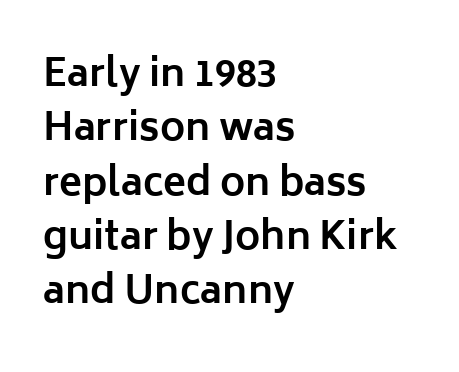
Q: Is the text bold? A: Yes.
Q: Is the text italic (slanted)? A: No, it is upright.
Q: Is the typeface a serif or a sans-serif typeface? A: Sans-serif.
Q: Is the text underlined? A: No.
Q: How is the paragraph aligned? A: Left-aligned.
Q: Is the spacing between letters normal or unusually wide? A: Normal.
Q: Is the spacing between lines tight, normal or loose? A: Normal.
Q: Width (condensed, normal, or wide)? A: Normal.
Q: Stroke contrast? A: Low.
Q: x-height? A: Medium.
Q: Monospaced? A: No.
